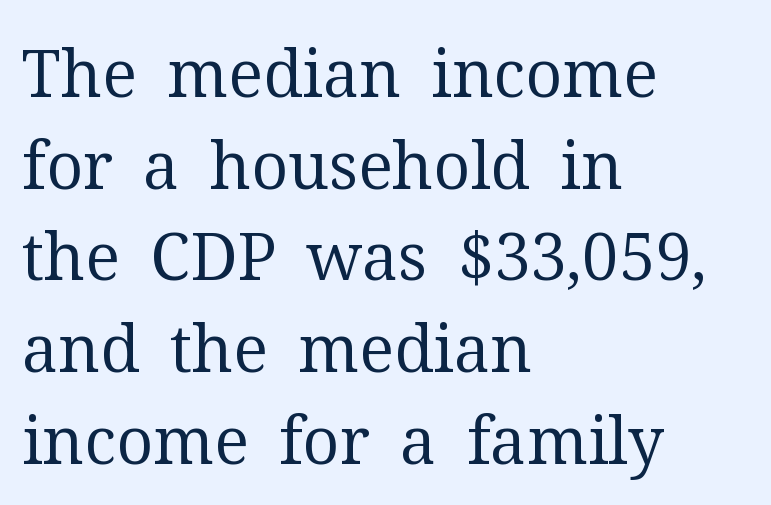
Q: Is the text bold? A: No.
Q: Is the text italic (slanted)? A: No, it is upright.
Q: Is the typeface a serif or a sans-serif typeface? A: Serif.
Q: Is the text underlined? A: No.
Q: How is the paragraph aligned? A: Left-aligned.
Q: Is the spacing between letters normal or unusually wide? A: Normal.
Q: Is the spacing between lines tight, normal or loose? A: Normal.
Q: Width (condensed, normal, or wide)? A: Normal.
Q: Stroke contrast? A: Medium.
Q: x-height? A: Medium.
Q: Monospaced? A: No.
